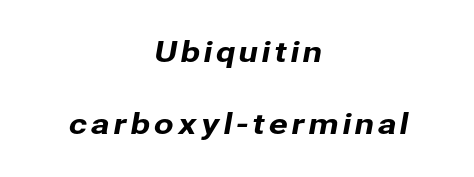
Alignment: centered. The space beneath each line is pristine and unruled. Vertically, the passage feels expansive, rows floating well apart. The passage shown is typed in a proportional face where columns would drift. The rendering shows plain stroke endings on the letterforms — a sans-serif design.
